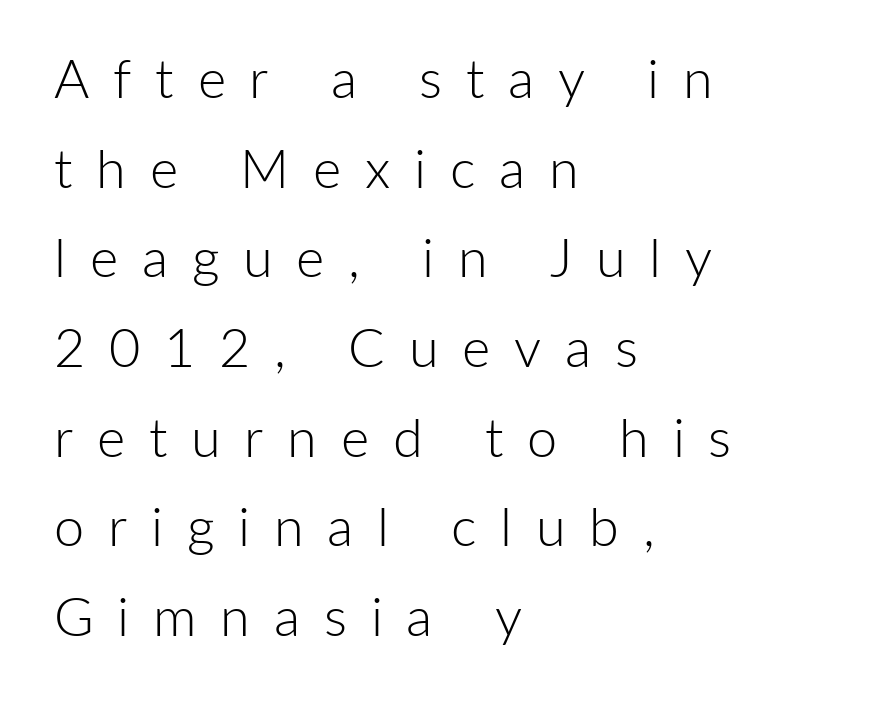
The image shows 54 px light sans-serif type, upright; set left-aligned, normal line spacing (1.66x), unusually wide letter spacing (+0.44 em), not underlined; low stroke contrast and a medium x-height.
